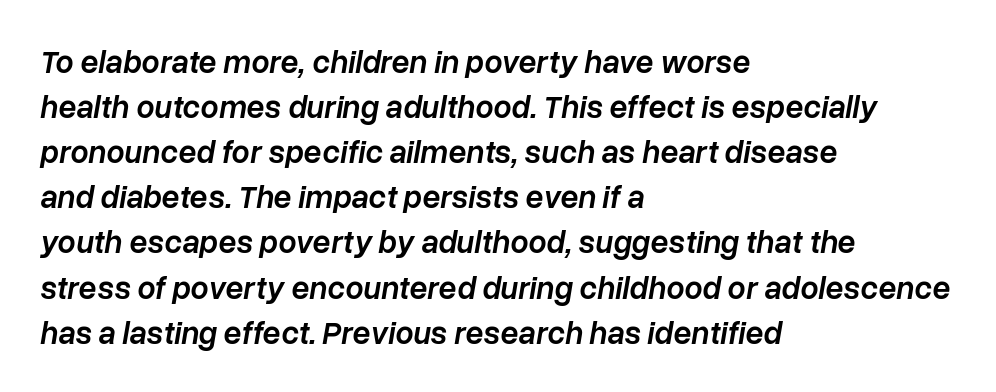
{"italic": "yes", "lean": "right", "slant_degrees": 10, "bold": "semi", "weight": "semibold", "width": "normal", "stroke_contrast": "low", "x_height": "medium", "monospaced": "no", "underline": "no", "align": "left", "line_spacing": "normal", "line_spacing_ratio": 1.41, "letter_spacing": "normal", "letter_spacing_em": 0.0, "glyph_px": 32}
